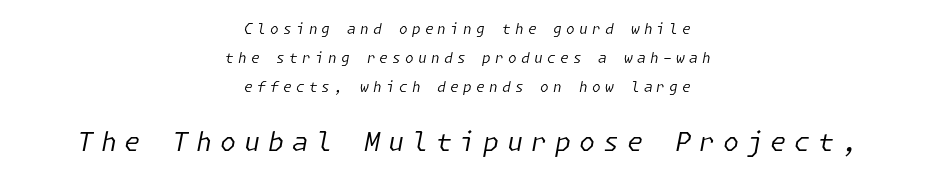
The image shows 26 px text type, italic (leaning right); set centered, loose line spacing (2.06x), unusually wide letter spacing (+0.3 em), not underlined; the second (bottom) block is 1.86x larger.
